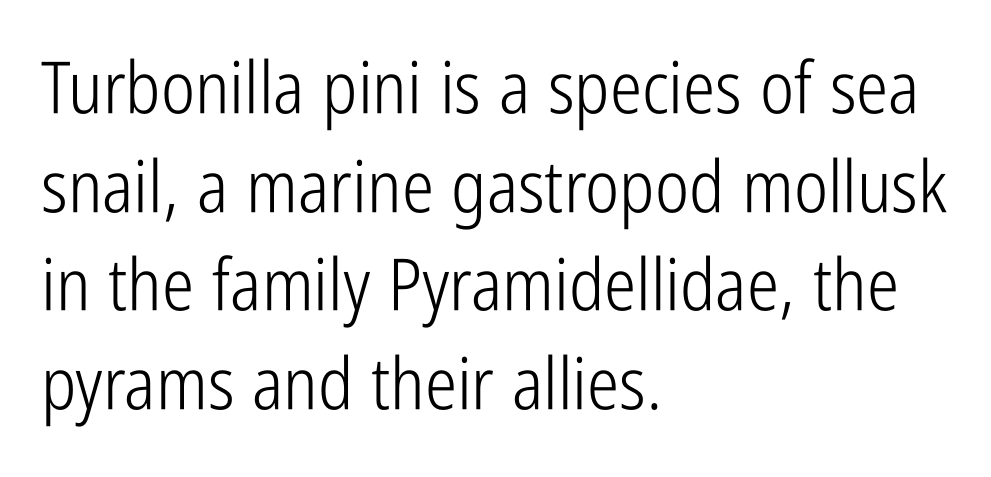
Q: Is the text bold? A: No.
Q: Is the text italic (slanted)? A: No, it is upright.
Q: Is the typeface a serif or a sans-serif typeface? A: Sans-serif.
Q: Is the text underlined? A: No.
Q: How is the paragraph aligned? A: Left-aligned.
Q: Is the spacing between letters normal or unusually wide? A: Normal.
Q: Is the spacing between lines tight, normal or loose? A: Normal.
Q: Width (condensed, normal, or wide)? A: Condensed.
Q: Stroke contrast? A: Low.
Q: x-height? A: Medium.
Q: Monospaced? A: No.
